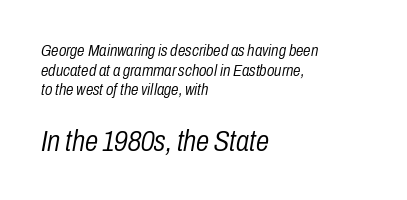
The image shows 30 px light, condensed type, italic (leaning right); set left-aligned, line spacing 1.16x, normal letter spacing, not underlined; the second (bottom) block is 1.76x larger; low stroke contrast and a medium x-height.
